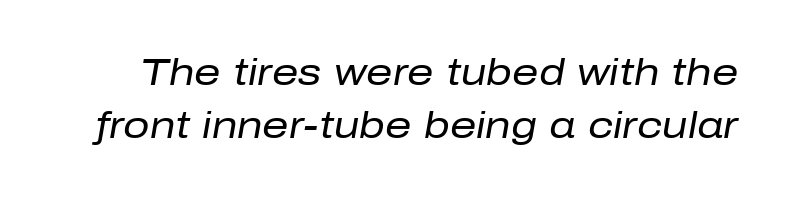
{"italic": "yes", "lean": "right", "slant_degrees": 10, "bold": "no", "weight": "regular", "width": "normal", "stroke_contrast": "low", "x_height": "medium", "monospaced": "no", "underline": "no", "line_spacing": "normal", "line_spacing_ratio": 1.42, "letter_spacing": "normal", "letter_spacing_em": 0.0, "glyph_px": 37}
